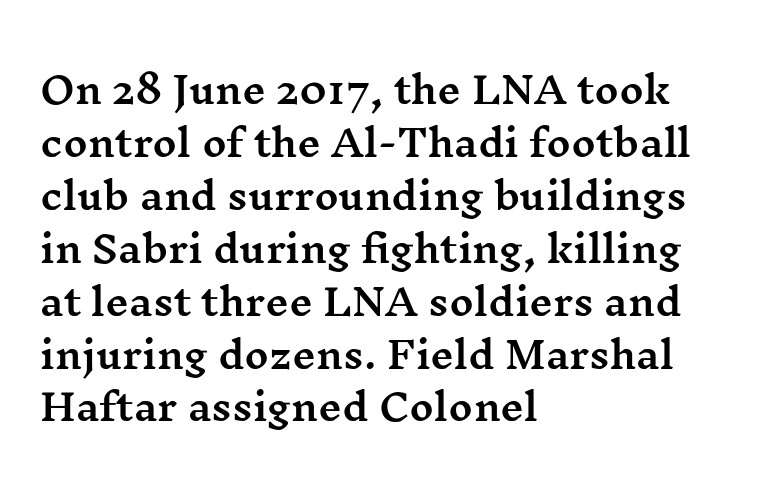
This sample uses an upright cut, with every glyph sitting square on the baseline. Letter spacing: default. The letters advance in unequal steps, a hallmark of proportional type. This sample is left-justified, so line endings fall wherever the words run out. The block of text has a typical density, with ordinary space between rows. A bare baseline throughout the passage.
